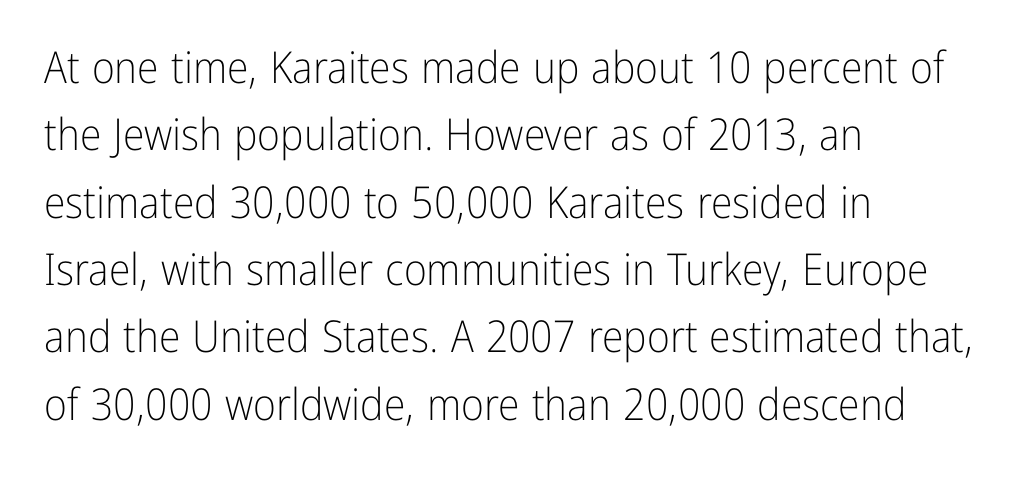
The image shows 44 px light, condensed sans-serif type, upright; set left-aligned, normal line spacing (1.53x), normal letter spacing, not underlined; low stroke contrast and a medium x-height.
